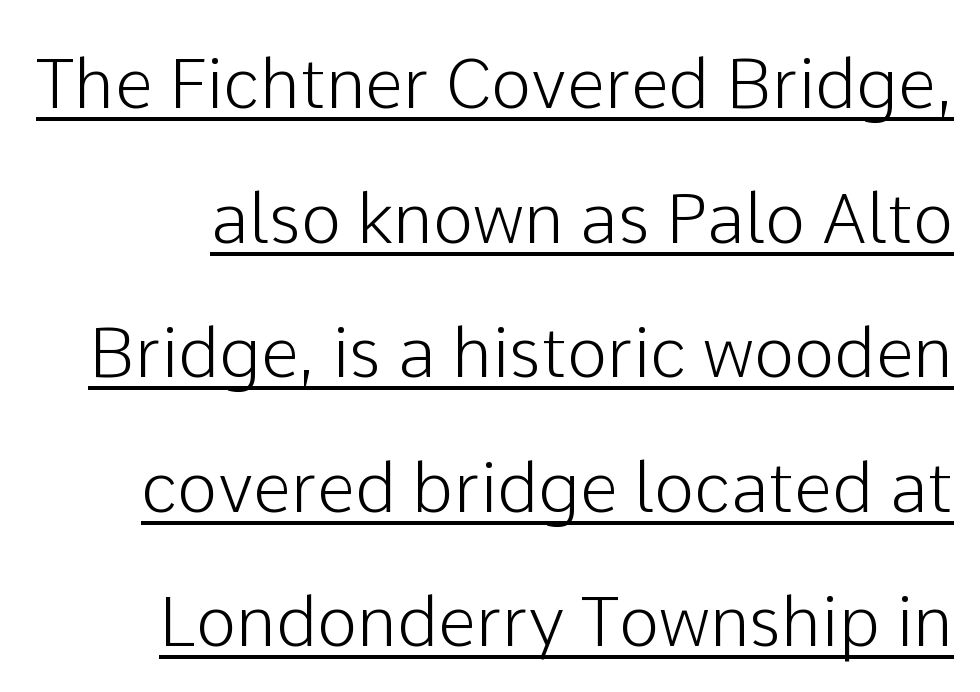
Q: Is the text italic (slanted)? A: No, it is upright.
Q: Is the typeface a serif or a sans-serif typeface? A: Sans-serif.
Q: Is the text underlined? A: Yes.
Q: Is the spacing between letters normal or unusually wide? A: Normal.
Q: Is the spacing between lines tight, normal or loose? A: Loose.
Q: Width (condensed, normal, or wide)? A: Normal.
Q: Stroke contrast? A: Low.
Q: x-height? A: Medium.
Q: Monospaced? A: No.
